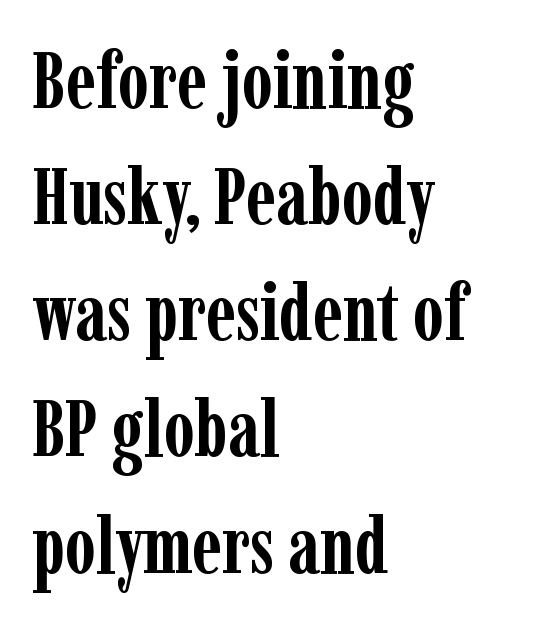
The image shows 79 px semibold, condensed serif type, upright; set left-aligned, normal line spacing (1.47x), normal letter spacing, not underlined; low stroke contrast and a medium x-height.
